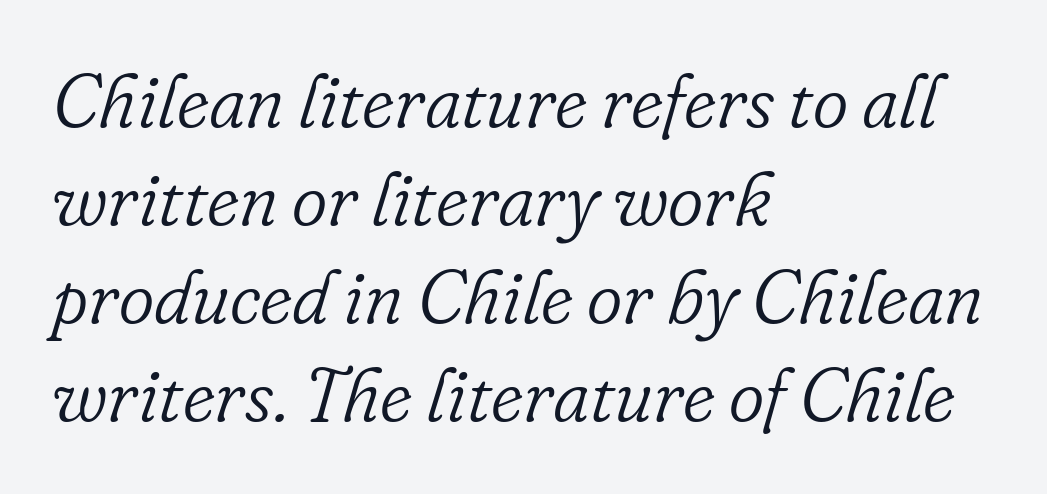
Each new line begins a customary step beneath the previous one. Regarding serifs, this sample has them. Where is the straight margin? On the left. The face looks like a standard text weight, possibly lighter. Here the glyphs are tracked normally, forming tight word shapes. You can tell it's italic because the verticals aren't actually vertical.
